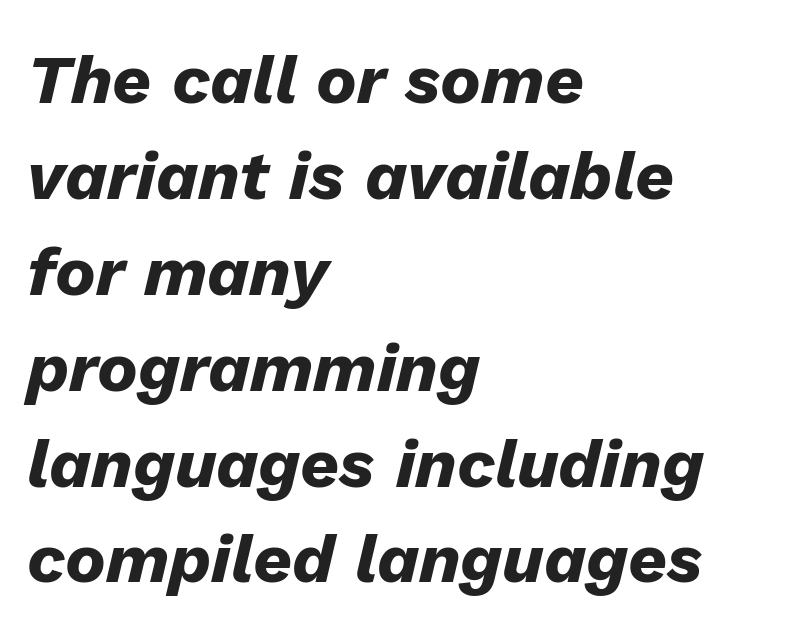
{"italic": "yes", "lean": "right", "slant_degrees": 13, "bold": "yes", "weight": "heavy", "width": "normal", "stroke_contrast": "low", "x_height": "medium", "monospaced": "no", "underline": "no", "align": "left", "line_spacing": "normal", "line_spacing_ratio": 1.41, "letter_spacing": "normal", "letter_spacing_em": 0.0, "glyph_px": 68}
